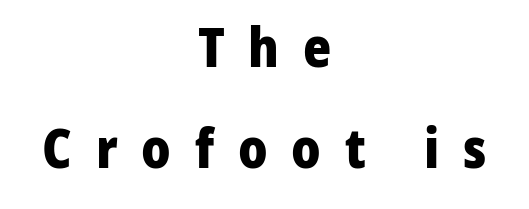
A typesetter would call this heavily tracked-out type. Nope, no serifs anywhere on these letters. A bare baseline throughout the passage. These lines stack symmetrically, like a column narrowing and widening about its center. Do the characters align in a grid? No, the font is proportional. In terms of weight, the rendering is a true, heavy bold.
